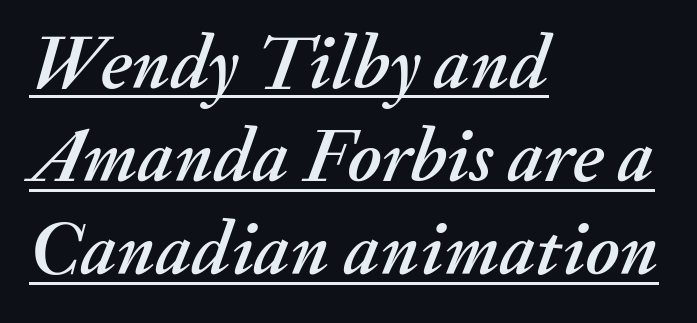
Spacing verdict: proportional, widths tailored to each character. Which margin do the lines hug? The left one — the right edge is uneven. This sample uses plain, unmodified letter spacing. These lines were composed using italics.
